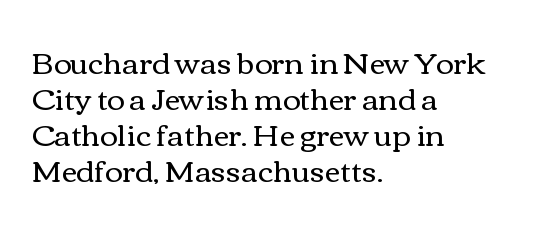
Q: Is the text bold? A: No.
Q: Is the text italic (slanted)? A: No, it is upright.
Q: Is the text underlined? A: No.
Q: How is the paragraph aligned? A: Left-aligned.
Q: Is the spacing between letters normal or unusually wide? A: Normal.
Q: Width (condensed, normal, or wide)? A: Wide.
Q: Stroke contrast? A: Medium.
Q: x-height? A: Medium.
Q: Monospaced? A: No.
